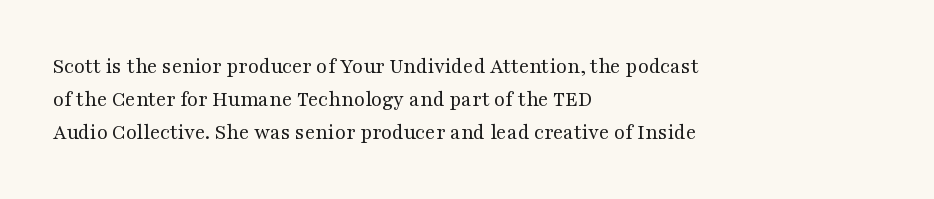
In terms of leading, this rendering sits right in the middle. Quick note: not italic, upright. Stems here are at most as thick as an everyday book face. Letter spacing: default.
